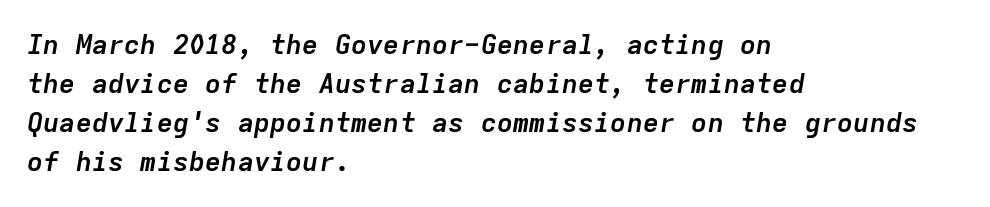
{"italic": "yes", "lean": "right", "slant_degrees": 9, "bold": "yes", "underline": "no", "align": "left", "line_spacing": "normal", "line_spacing_ratio": 1.45, "letter_spacing": "normal", "letter_spacing_em": 0.0, "glyph_px": 27}
